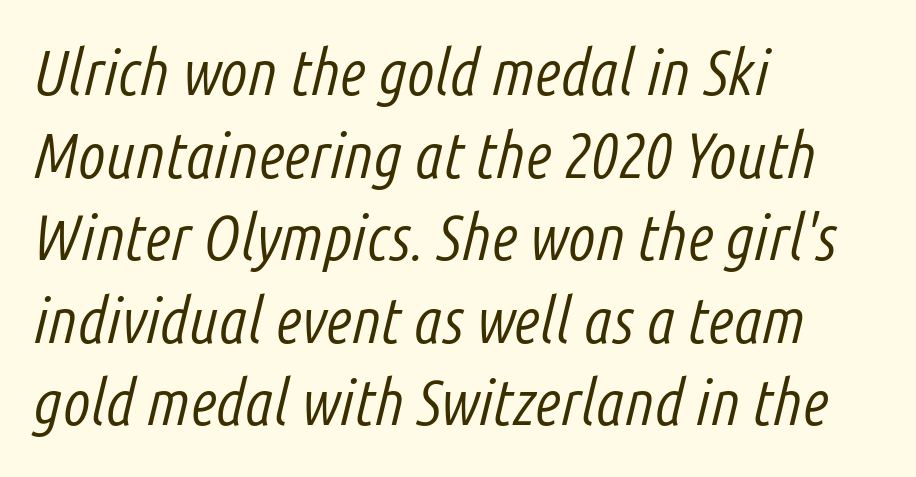
Q: Is the text bold? A: No.
Q: Is the text italic (slanted)? A: Yes, it leans right by about 14 degrees.
Q: Is the text underlined? A: No.
Q: How is the paragraph aligned? A: Left-aligned.
Q: Is the spacing between letters normal or unusually wide? A: Normal.
Q: Is the spacing between lines tight, normal or loose? A: Normal.
Q: Width (condensed, normal, or wide)? A: Condensed.
Q: Stroke contrast? A: Low.
Q: x-height? A: Medium.
Q: Monospaced? A: No.
